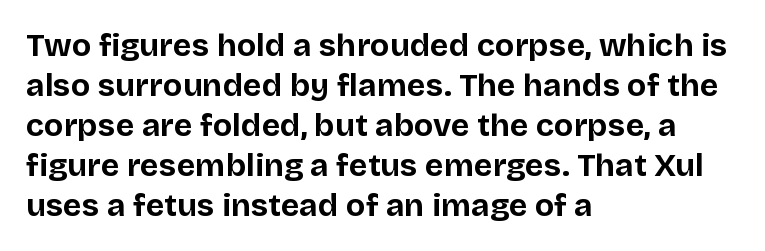
Q: Is the text bold? A: Yes.
Q: Is the text italic (slanted)? A: No, it is upright.
Q: Is the typeface a serif or a sans-serif typeface? A: Sans-serif.
Q: Is the text underlined? A: No.
Q: How is the paragraph aligned? A: Left-aligned.
Q: Is the spacing between letters normal or unusually wide? A: Normal.
Q: Is the spacing between lines tight, normal or loose? A: Normal.
Q: Width (condensed, normal, or wide)? A: Normal.
Q: Stroke contrast? A: Low.
Q: x-height? A: Large.
Q: Monospaced? A: No.
